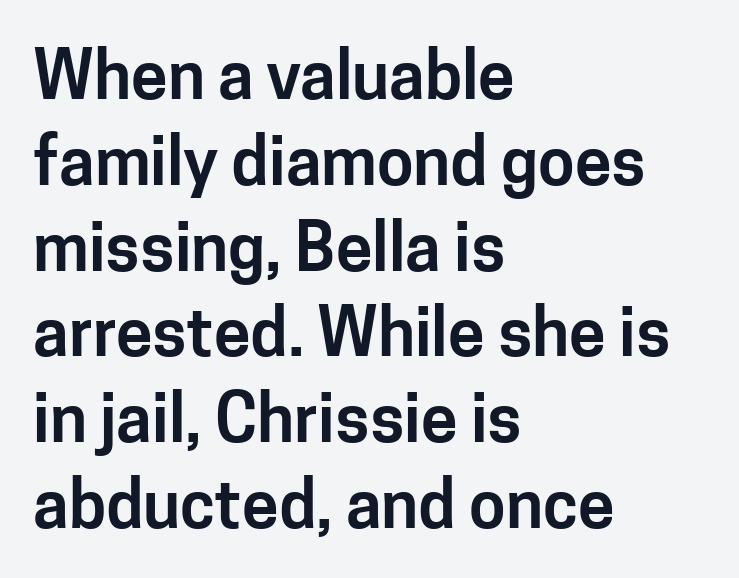
{"serif": "no", "italic": "no", "width": "normal", "stroke_contrast": "low", "x_height": "medium", "monospaced": "no", "underline": "no", "align": "left", "line_spacing": "normal", "line_spacing_ratio": 1.3, "letter_spacing": "normal", "letter_spacing_em": 0.0, "glyph_px": 66}
